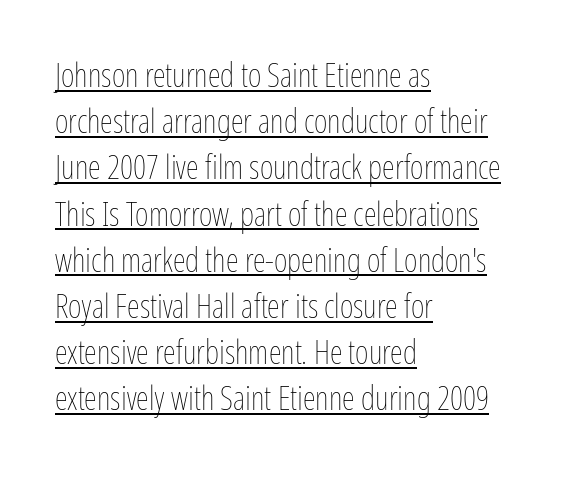
{"italic": "no", "bold": "no", "weight": "thin", "width": "condensed", "stroke_contrast": "low", "x_height": "medium", "monospaced": "no", "underline": "yes", "align": "left", "line_spacing": "normal", "line_spacing_ratio": 1.4, "letter_spacing": "normal", "letter_spacing_em": 0.0, "glyph_px": 33}
